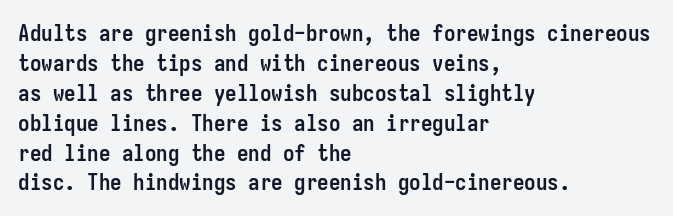
Q: Is the text bold? A: Yes.
Q: Is the text italic (slanted)? A: No, it is upright.
Q: Is the text underlined? A: No.
Q: How is the paragraph aligned? A: Left-aligned.
Q: Is the spacing between letters normal or unusually wide? A: Normal.
Q: Is the spacing between lines tight, normal or loose? A: Normal.
